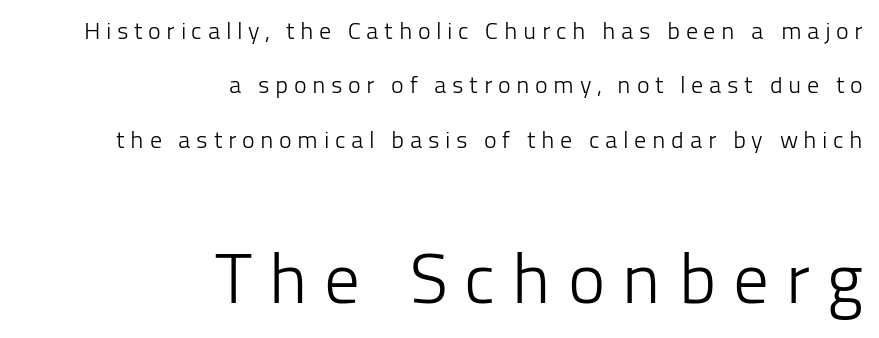
Q: Is the text bold? A: No.
Q: Is the text italic (slanted)? A: No, it is upright.
Q: Is the typeface a serif or a sans-serif typeface? A: Sans-serif.
Q: Is the text underlined? A: No.
Q: How is the paragraph aligned? A: Right-aligned.
Q: Is the spacing between letters normal or unusually wide? A: Unusually wide.
Q: Is the spacing between lines tight, normal or loose? A: Loose.
Q: Which block of text is set in a larger size, the first (top) or the second (bottom)? A: The second (bottom) one.
Q: Width (condensed, normal, or wide)? A: Normal.
Q: Stroke contrast? A: Low.
Q: x-height? A: Medium.
Q: Monospaced? A: No.
